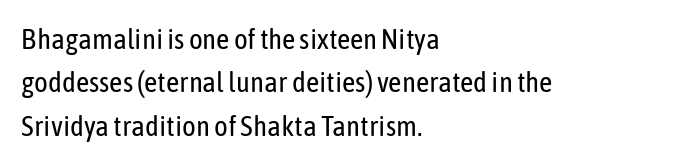
The image shows 29 px regular-weight, condensed sans-serif type, upright; set left-aligned, normal line spacing (1.5x), normal letter spacing, not underlined; low stroke contrast and a medium x-height.
